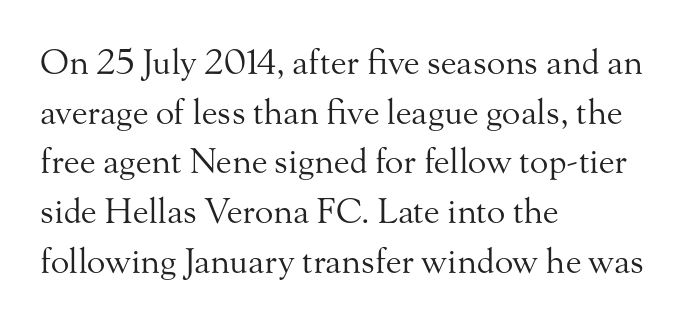
Q: Is the text bold? A: No.
Q: Is the text italic (slanted)? A: No, it is upright.
Q: Is the typeface a serif or a sans-serif typeface? A: Serif.
Q: Is the text underlined? A: No.
Q: How is the paragraph aligned? A: Left-aligned.
Q: Is the spacing between letters normal or unusually wide? A: Normal.
Q: Is the spacing between lines tight, normal or loose? A: Normal.
Q: Width (condensed, normal, or wide)? A: Normal.
Q: Stroke contrast? A: Medium.
Q: x-height? A: Small.
Q: Monospaced? A: No.
